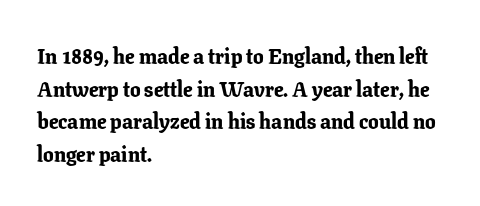
{"italic": "no", "bold": "yes", "underline": "no", "align": "left", "line_spacing": "normal", "line_spacing_ratio": 1.55, "letter_spacing": "normal", "letter_spacing_em": 0.0, "glyph_px": 21}
